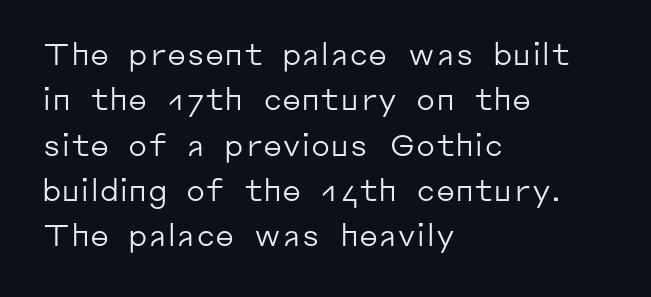
Is this a fixed-width face? No — the glyphs have proportional, varying widths. Stroke thickness stays within the range of a standard reading face or lighter. These lines are composed in type without serifs. Reading down the column, the eye jumps a familiar distance to each next line. Posture: upright roman.
